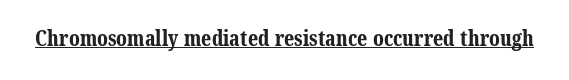
The image shows 21 px bold type; set normal letter spacing, underlined.
